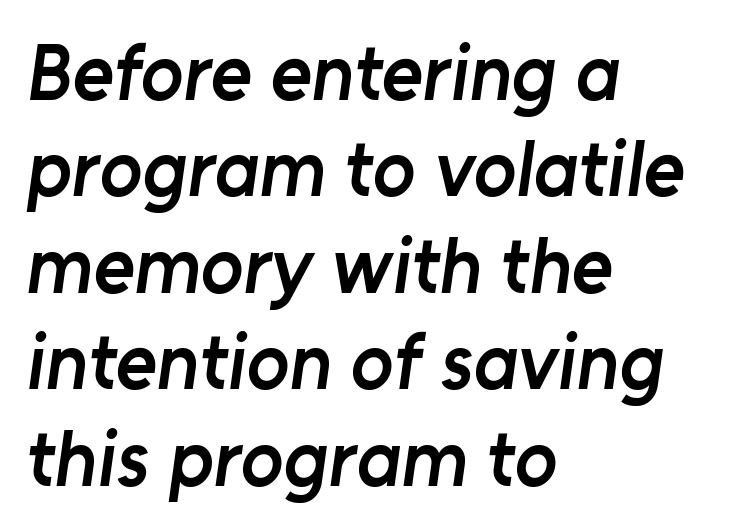
The image shows 79 px semibold sans-serif type; set left-aligned, line spacing 1.22x, normal letter spacing, not underlined; low stroke contrast and a medium x-height.
